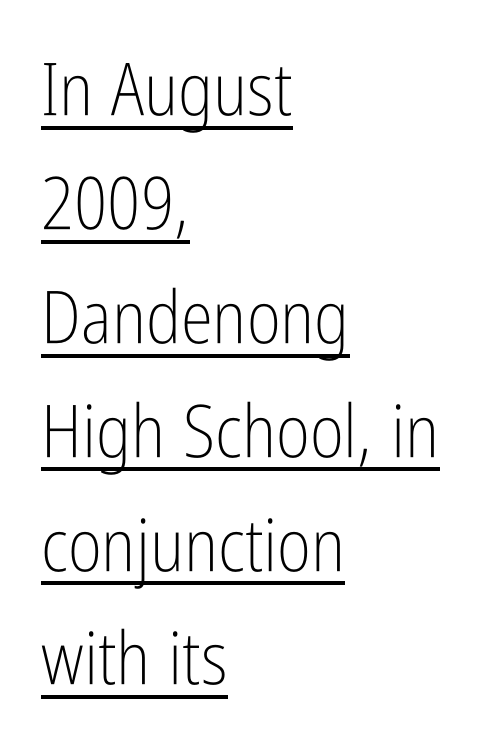
Q: Is the text bold? A: No.
Q: Is the text italic (slanted)? A: No, it is upright.
Q: Is the typeface a serif or a sans-serif typeface? A: Sans-serif.
Q: Is the text underlined? A: Yes.
Q: How is the paragraph aligned? A: Left-aligned.
Q: Is the spacing between letters normal or unusually wide? A: Normal.
Q: Is the spacing between lines tight, normal or loose? A: Normal.
Q: Width (condensed, normal, or wide)? A: Condensed.
Q: Stroke contrast? A: Low.
Q: x-height? A: Medium.
Q: Monospaced? A: No.
